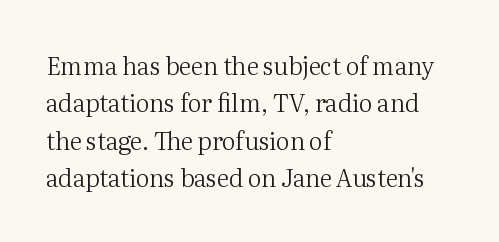
{"italic": "no", "bold": "no", "underline": "no", "align": "left", "line_spacing": "normal", "line_spacing_ratio": 1.56, "letter_spacing": "normal", "letter_spacing_em": 0.0, "glyph_px": 24}
